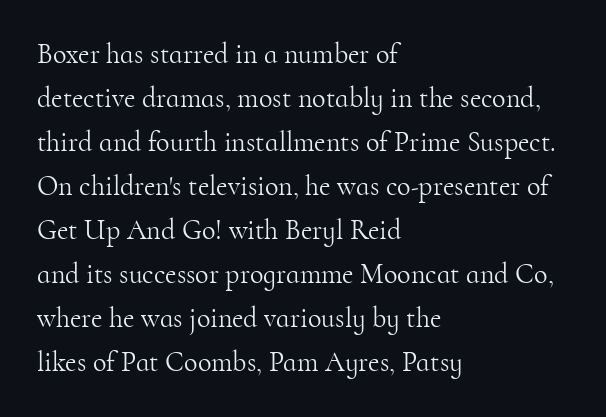
The image shows 28 px light serif type, upright; set left-aligned, normal line spacing (1.57x), normal letter spacing, not underlined; high stroke contrast and a small x-height.
